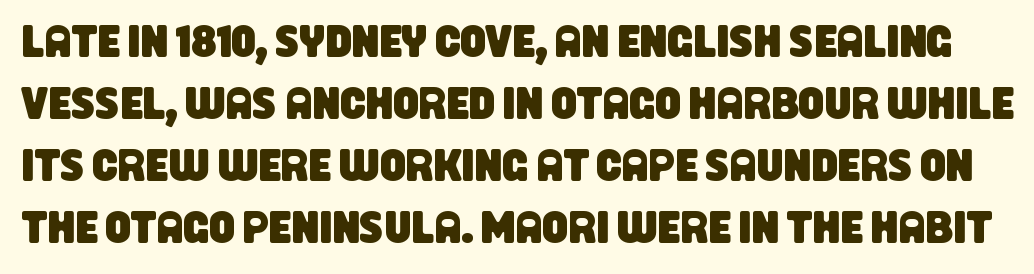
The face used here is proportionally spaced, like ordinary book or web type. The face used here is a sans, in the tradition of grotesques and geometrics. Descenders are the only things crossing below the line. Honestly, the row spacing looks completely unremarkable.
